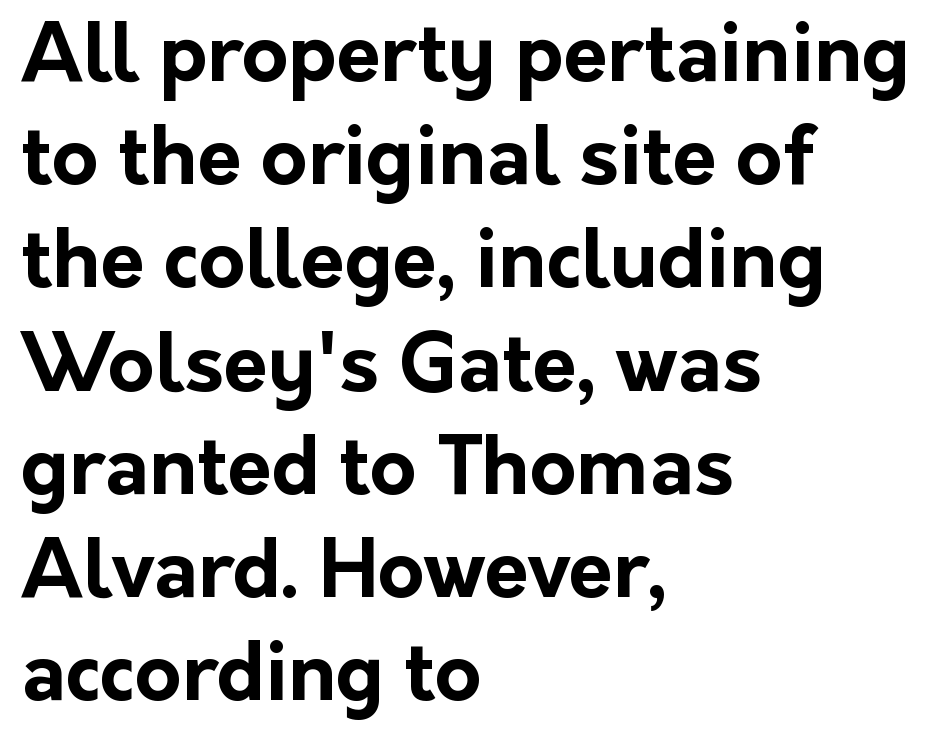
The typesetting leans heavy: a genuine bold. The typography opts for an upright posture over an oblique one. Each line starts at the same left margin while the right side varies. The tracking reads as untouched default to a designer's eye. Is this a fixed-width face? No — the glyphs have proportional, varying widths.
